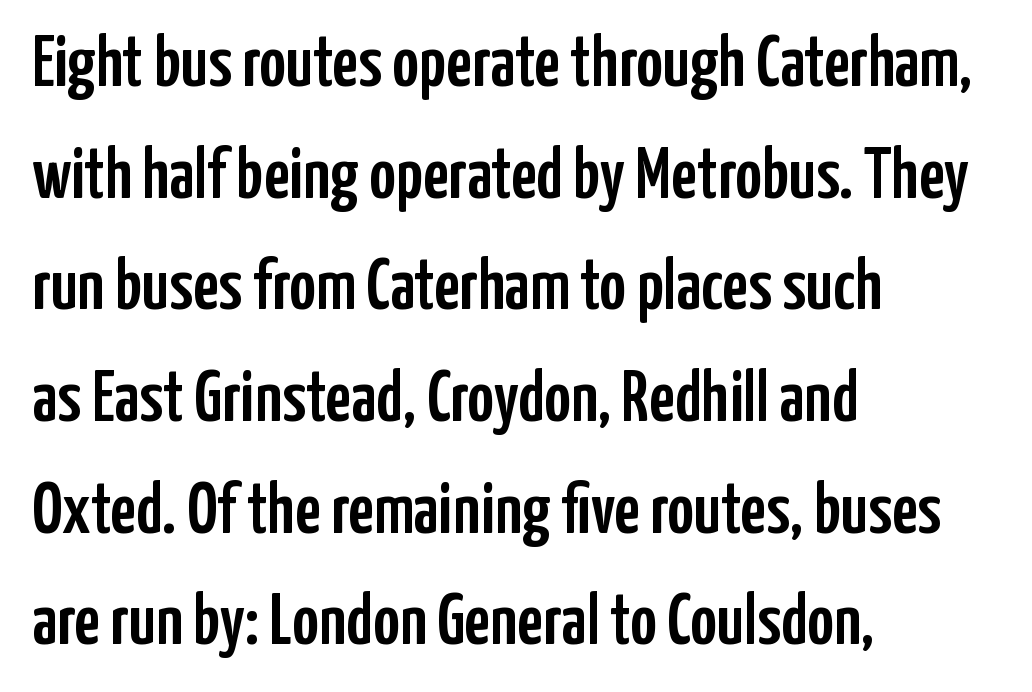
Q: Is the text italic (slanted)? A: No, it is upright.
Q: Is the typeface a serif or a sans-serif typeface? A: Sans-serif.
Q: Is the text underlined? A: No.
Q: How is the paragraph aligned? A: Left-aligned.
Q: Is the spacing between letters normal or unusually wide? A: Normal.
Q: Is the spacing between lines tight, normal or loose? A: Normal.
Q: Width (condensed, normal, or wide)? A: Condensed.
Q: Stroke contrast? A: Low.
Q: x-height? A: Medium.
Q: Monospaced? A: No.
